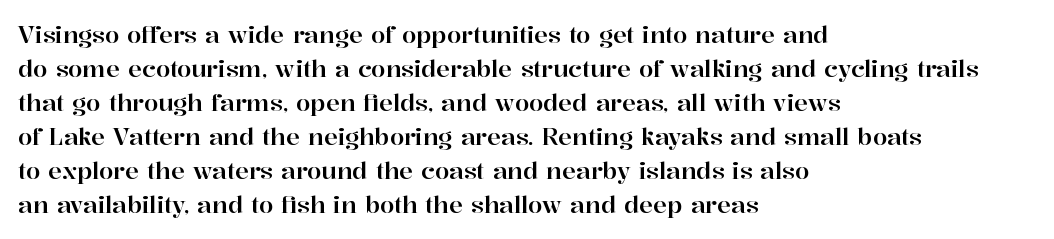
{"italic": "no", "underline": "no", "align": "left", "line_spacing": "normal", "line_spacing_ratio": 1.48, "letter_spacing": "normal", "letter_spacing_em": 0.0, "glyph_px": 23}
